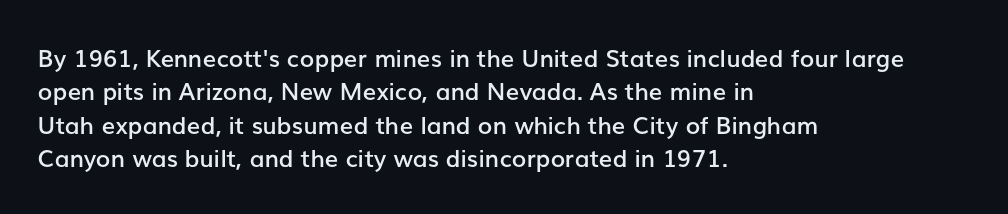
The image shows 24 px text type, upright; set left-aligned, normal line spacing (1.39x), normal letter spacing, not underlined.
